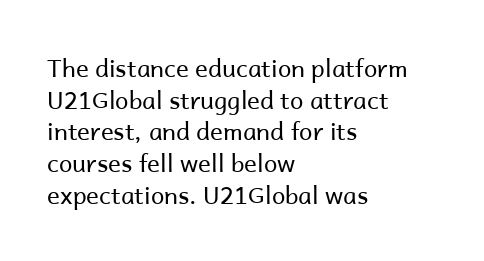
Leftover space on each line is placed entirely after the last word. The typesetting does not lean heavy: it is not bold. Honestly, the letter spacing is just normal — you wouldn't notice it. Underline: absent. If you drew a line through each stem, it would be perfectly vertical.
